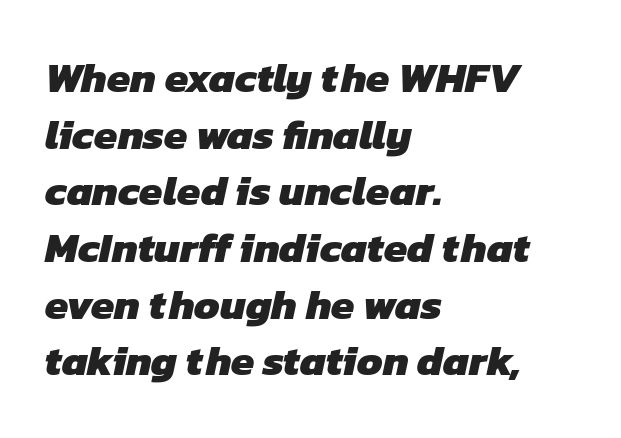
Note the varied advance widths — an 'i' is clearly narrower than an 'm'. Look at the bottom of the vertical strokes: they stop flat, with no serifs. This is heavy type, rendered in bold. The compositor pushed each line to the left boundary. The passage shown has conventional tracking throughout. Is there much room between lines? A standard amount, neither cramped nor airy.
